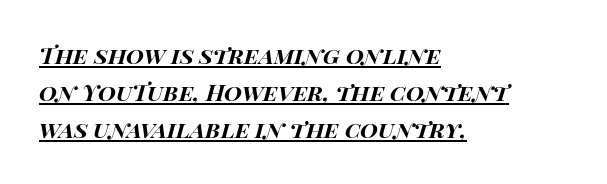
The rendering uses a moderate line-height, typical for paragraphs. Students, observe the line beneath the letters — that is underlining. If you drew a ruler down the left edge, every line would touch it. Pretty heavy lettering here — definitely bold. An italicized treatment has been applied to the whole sample. Observe the ordinary spacing: letters are neighbours, not strangers.
